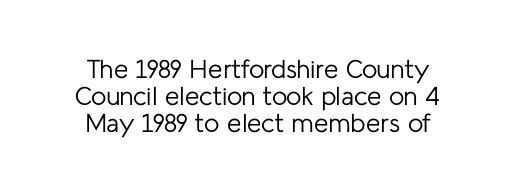
Q: Is the text bold? A: No.
Q: Is the text italic (slanted)? A: No, it is upright.
Q: Is the text underlined? A: No.
Q: How is the paragraph aligned? A: Centered.
Q: Is the spacing between letters normal or unusually wide? A: Normal.
Q: Is the spacing between lines tight, normal or loose? A: Tight.
